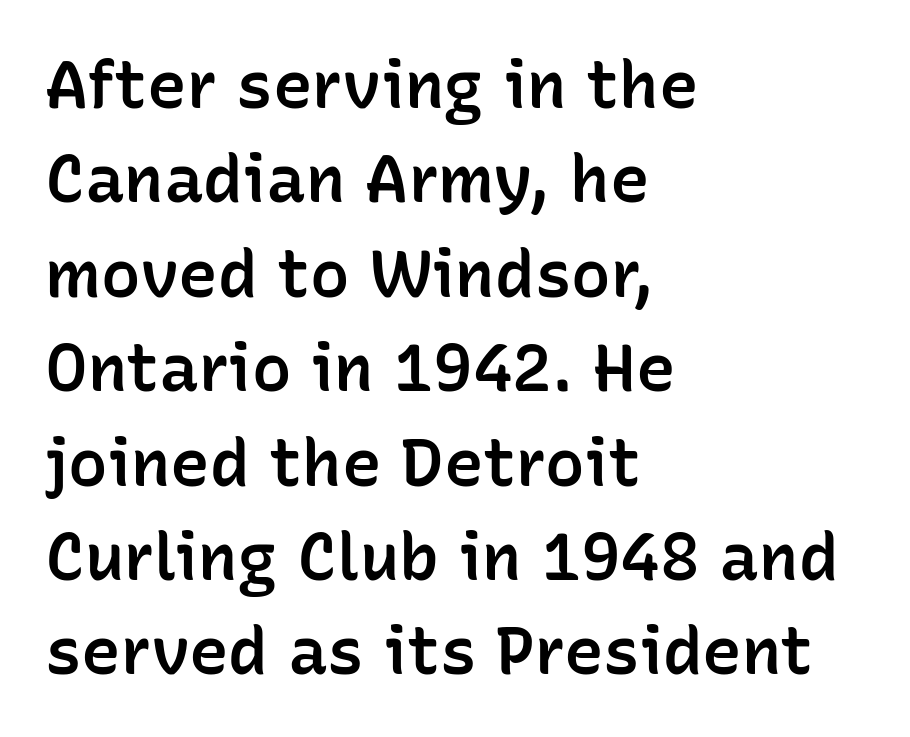
{"serif": "no", "italic": "no", "bold": "semi", "weight": "semibold", "width": "normal", "stroke_contrast": "low", "x_height": "medium", "monospaced": "no", "underline": "no", "align": "left", "line_spacing": "normal", "line_spacing_ratio": 1.43, "letter_spacing": "normal", "letter_spacing_em": 0.0, "glyph_px": 66}
